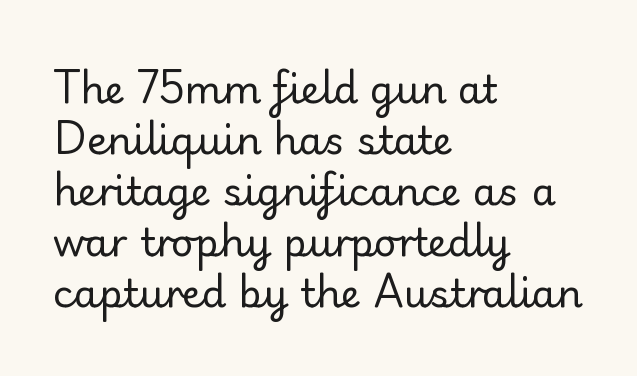
Q: Is the text bold? A: No.
Q: Is the text italic (slanted)? A: No, it is upright.
Q: Is the typeface a serif or a sans-serif typeface? A: Serif.
Q: Is the text underlined? A: No.
Q: How is the paragraph aligned? A: Left-aligned.
Q: Is the spacing between letters normal or unusually wide? A: Normal.
Q: Is the spacing between lines tight, normal or loose? A: Normal.
Q: Width (condensed, normal, or wide)? A: Normal.
Q: Stroke contrast? A: Low.
Q: x-height? A: Small.
Q: Monospaced? A: No.
